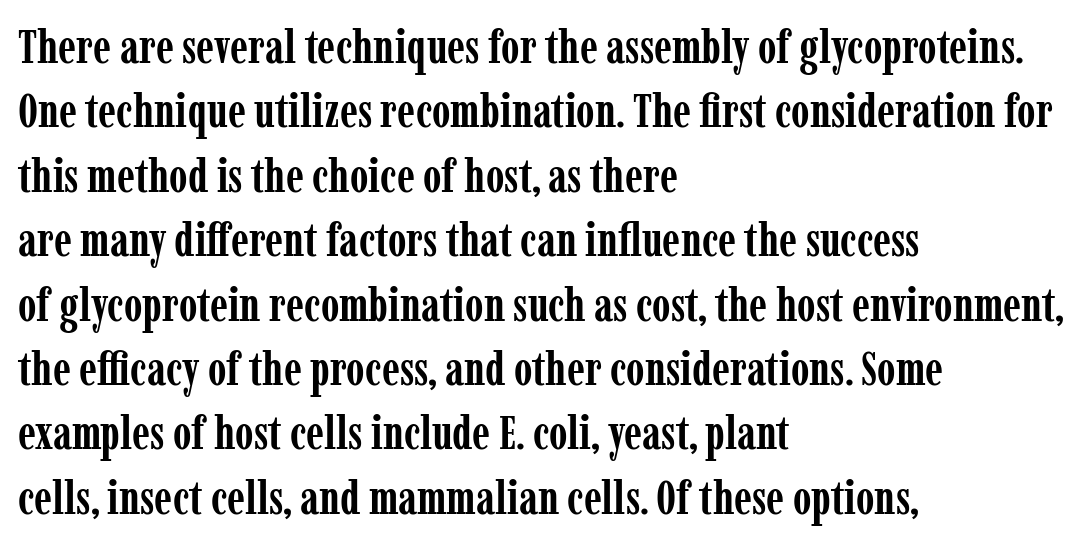
Q: Is the text bold? A: Yes.
Q: Is the text italic (slanted)? A: No, it is upright.
Q: Is the typeface a serif or a sans-serif typeface? A: Serif.
Q: Is the text underlined? A: No.
Q: How is the paragraph aligned? A: Left-aligned.
Q: Is the spacing between letters normal or unusually wide? A: Normal.
Q: Is the spacing between lines tight, normal or loose? A: Normal.
Q: Width (condensed, normal, or wide)? A: Condensed.
Q: Stroke contrast? A: Low.
Q: x-height? A: Medium.
Q: Monospaced? A: No.
